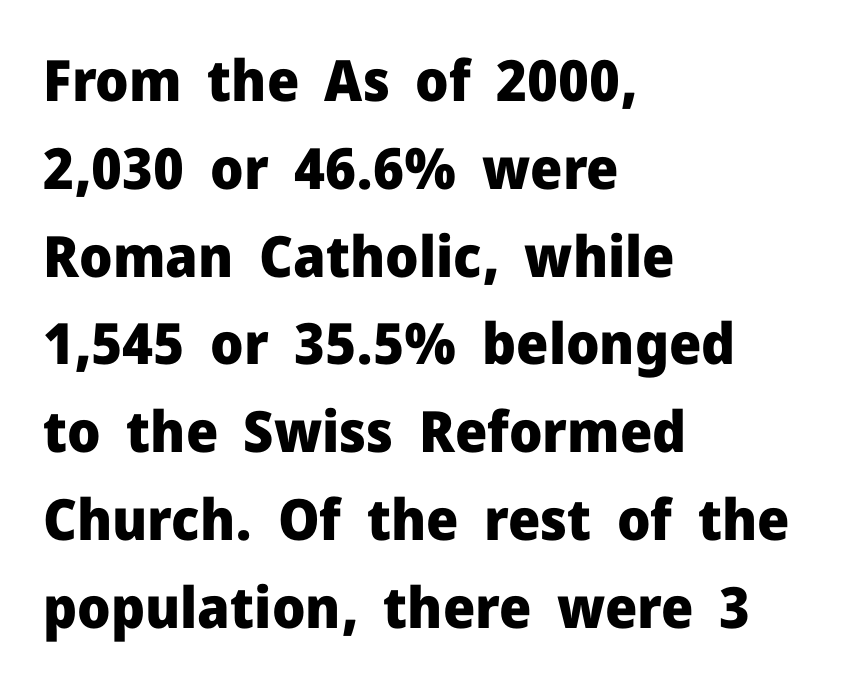
The image shows 57 px heavy sans-serif type, upright; set left-aligned, normal line spacing (1.54x), normal letter spacing, not underlined; low stroke contrast and a medium x-height.
